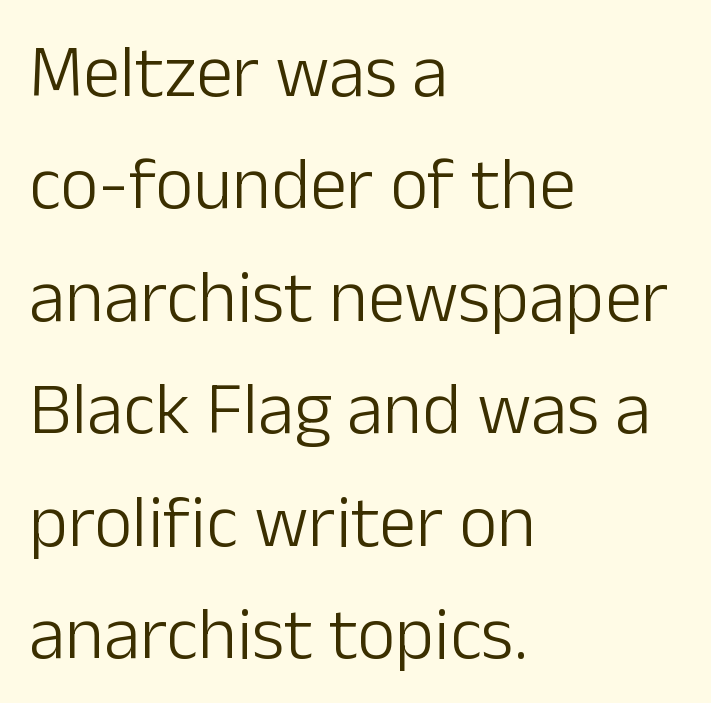
Q: Is the text bold? A: No.
Q: Is the text italic (slanted)? A: No, it is upright.
Q: Is the typeface a serif or a sans-serif typeface? A: Sans-serif.
Q: Is the text underlined? A: No.
Q: How is the paragraph aligned? A: Left-aligned.
Q: Is the spacing between letters normal or unusually wide? A: Normal.
Q: Is the spacing between lines tight, normal or loose? A: Normal.
Q: Width (condensed, normal, or wide)? A: Normal.
Q: Stroke contrast? A: Low.
Q: x-height? A: Medium.
Q: Monospaced? A: No.
